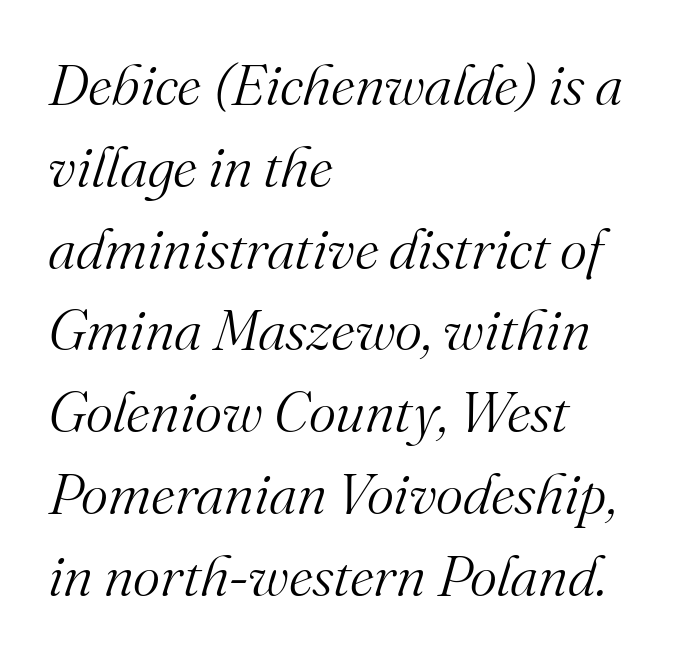
{"serif": "yes", "italic": "yes", "lean": "right", "slant_degrees": 16, "bold": "no", "weight": "light", "width": "normal", "stroke_contrast": "medium", "x_height": "small", "monospaced": "no", "underline": "no", "align": "left", "line_spacing": "normal", "line_spacing_ratio": 1.41, "letter_spacing": "normal", "letter_spacing_em": 0.0, "glyph_px": 58}
